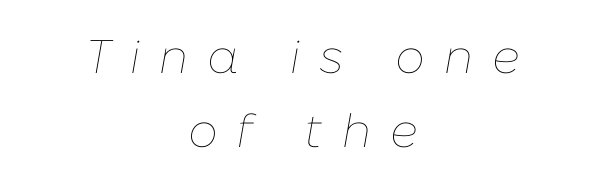
The image shows 47 px thin type, italic (leaning right); set centered, normal line spacing (1.57x), unusually wide letter spacing (+0.41 em), not underlined; low stroke contrast and a medium x-height.
